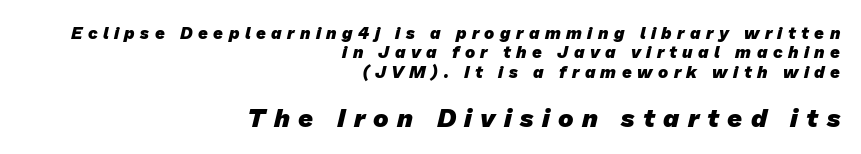
The space between consecutive lines is stingy. Heavy, bold letterforms. Leftover space on each line is placed entirely before the opening word. Anything drawn beneath the words? Only blank space. Observe the wide spacing: letters keep a clear distance from each other.
